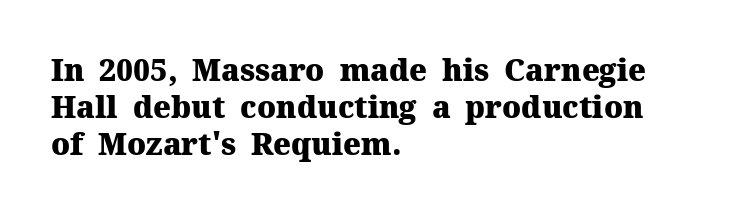
The letters are bold, with thick, heavy strokes. Is there any slant? The stems are plumb. Quick note: underline off. Each letter's strokes conclude with small projecting serifs. Each letter keeps its own natural width here, so spacing adapts to shape.
